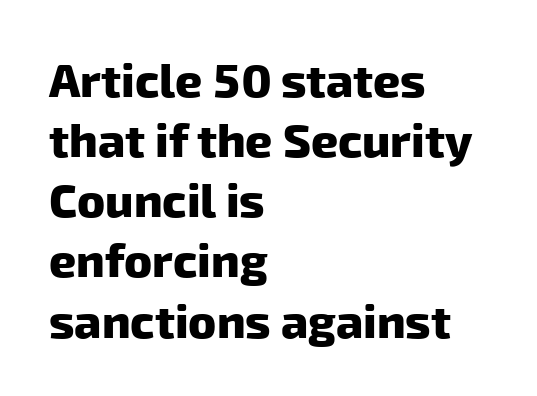
{"serif": "no", "bold": "yes", "weight": "heavy", "width": "normal", "stroke_contrast": "low", "x_height": "medium", "monospaced": "no", "underline": "no", "align": "left", "line_spacing": "normal", "line_spacing_ratio": 1.28, "letter_spacing": "normal", "letter_spacing_em": 0.0, "glyph_px": 47}
